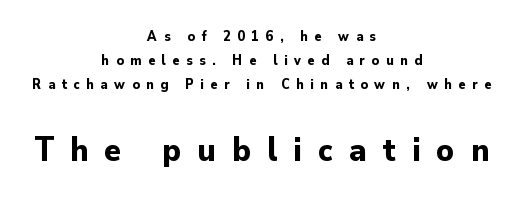
Q: Is the text bold? A: Yes.
Q: Is the text italic (slanted)? A: No, it is upright.
Q: Is the typeface a serif or a sans-serif typeface? A: Sans-serif.
Q: Is the text underlined? A: No.
Q: How is the paragraph aligned? A: Centered.
Q: Is the spacing between letters normal or unusually wide? A: Unusually wide.
Q: Which block of text is set in a larger size, the first (top) or the second (bottom)? A: The second (bottom) one.
Q: Width (condensed, normal, or wide)? A: Normal.
Q: Stroke contrast? A: Low.
Q: x-height? A: Small.
Q: Monospaced? A: No.
